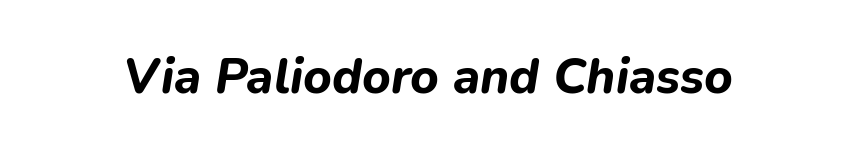
Words appear dense and cohesive because spacing is normal. The face used here has a pronounced slope to its letters. The passage shown is typed in a proportional face where columns would drift. The space directly below the letters is spotless.
